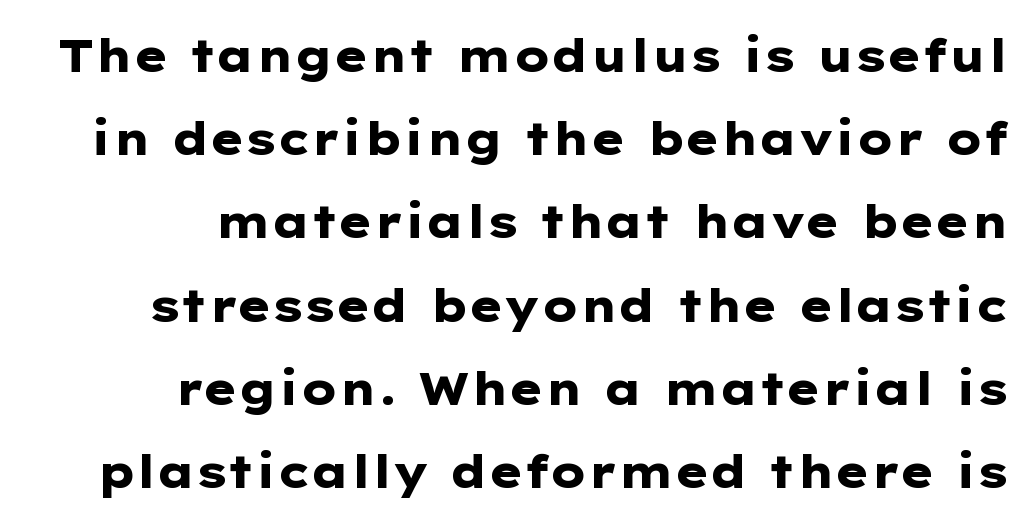
{"serif": "no", "italic": "no", "bold": "yes", "weight": "heavy", "width": "wide", "stroke_contrast": "low", "x_height": "medium", "monospaced": "no", "underline": "no", "line_spacing_ratio": 1.85, "letter_spacing": "normal", "letter_spacing_em": 0.0, "glyph_px": 45}
